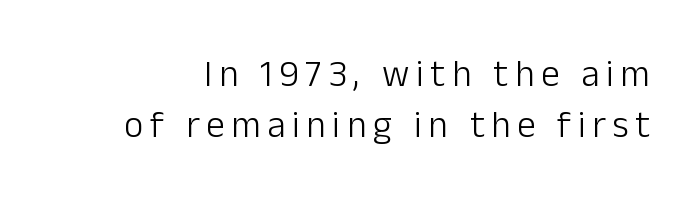
Whoever set this chose a conventional vertical rhythm. Is there any slant? The stems are plumb. To sum up the face: it is a sans, with no serifs. Bare-footed words on every line. The face looks like a standard text weight, possibly lighter. Is this a fixed-width face? No — the glyphs have proportional, varying widths.
